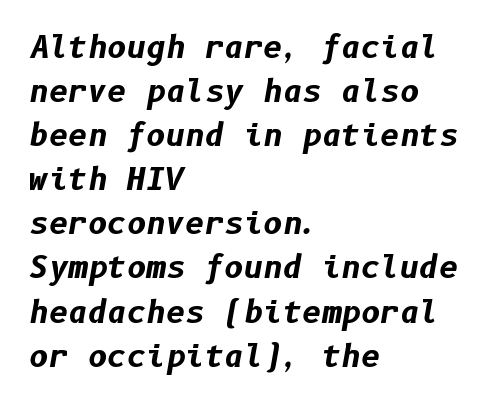
Q: Is the text bold? A: Yes.
Q: Is the text italic (slanted)? A: Yes, it leans right by about 10 degrees.
Q: Is the text underlined? A: No.
Q: How is the paragraph aligned? A: Left-aligned.
Q: Is the spacing between letters normal or unusually wide? A: Normal.
Q: Is the spacing between lines tight, normal or loose? A: Normal.
Q: Width (condensed, normal, or wide)? A: Normal.
Q: Stroke contrast? A: Low.
Q: x-height? A: Medium.
